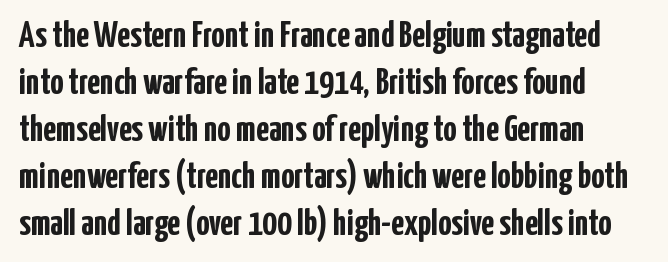
{"serif": "no", "italic": "no", "bold": "yes", "weight": "semibold", "width": "condensed", "stroke_contrast": "low", "x_height": "medium", "monospaced": "no", "underline": "no", "align": "left", "line_spacing": "normal", "line_spacing_ratio": 1.27, "letter_spacing": "normal", "letter_spacing_em": 0.0, "glyph_px": 37}
